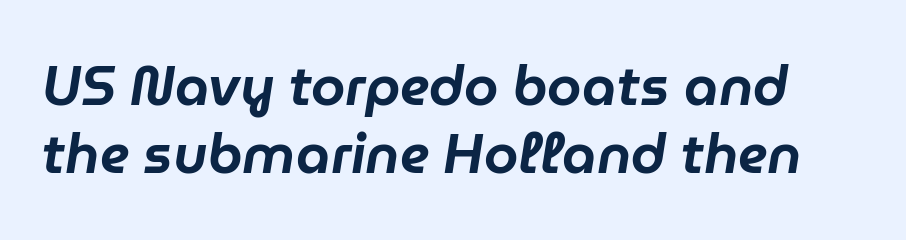
Q: Is the text italic (slanted)? A: Yes, it leans right by about 9 degrees.
Q: Is the text underlined? A: No.
Q: Is the spacing between letters normal or unusually wide? A: Normal.
Q: Width (condensed, normal, or wide)? A: Normal.
Q: Stroke contrast? A: Low.
Q: x-height? A: Medium.
Q: Monospaced? A: No.
